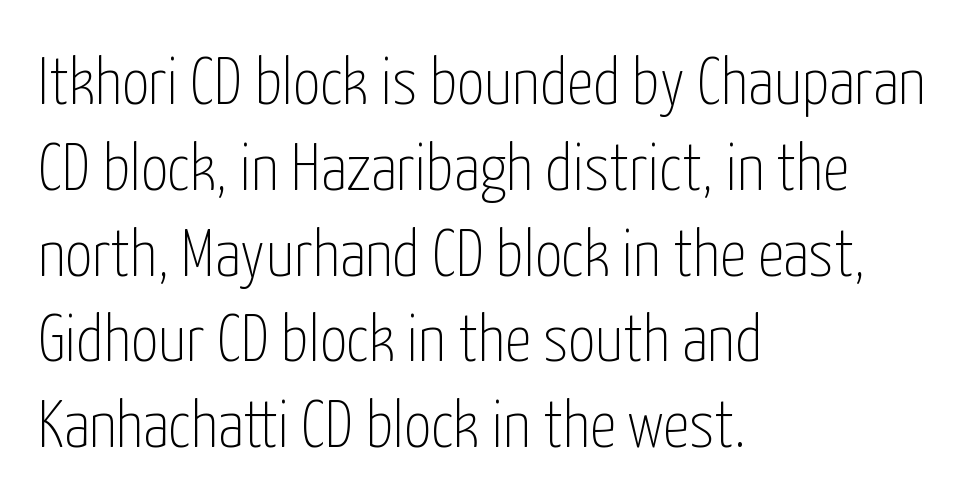
Q: Is the text bold? A: No.
Q: Is the text italic (slanted)? A: No, it is upright.
Q: Is the typeface a serif or a sans-serif typeface? A: Sans-serif.
Q: Is the text underlined? A: No.
Q: How is the paragraph aligned? A: Left-aligned.
Q: Is the spacing between letters normal or unusually wide? A: Normal.
Q: Is the spacing between lines tight, normal or loose? A: Normal.
Q: Width (condensed, normal, or wide)? A: Condensed.
Q: Stroke contrast? A: Low.
Q: x-height? A: Medium.
Q: Monospaced? A: No.
